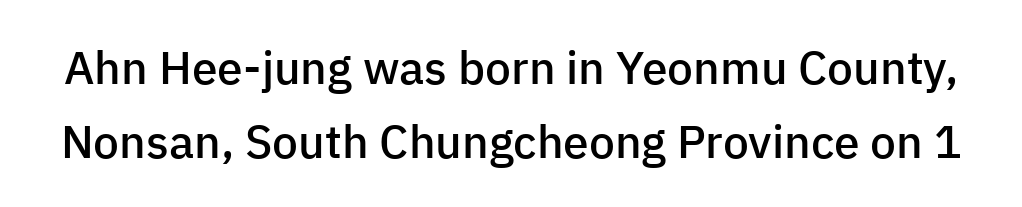
{"serif": "no", "italic": "no", "bold": "semi", "weight": "semibold", "width": "normal", "stroke_contrast": "low", "x_height": "medium", "monospaced": "no", "underline": "no", "line_spacing": "normal", "line_spacing_ratio": 1.6, "letter_spacing": "normal", "letter_spacing_em": 0.0, "glyph_px": 46}
